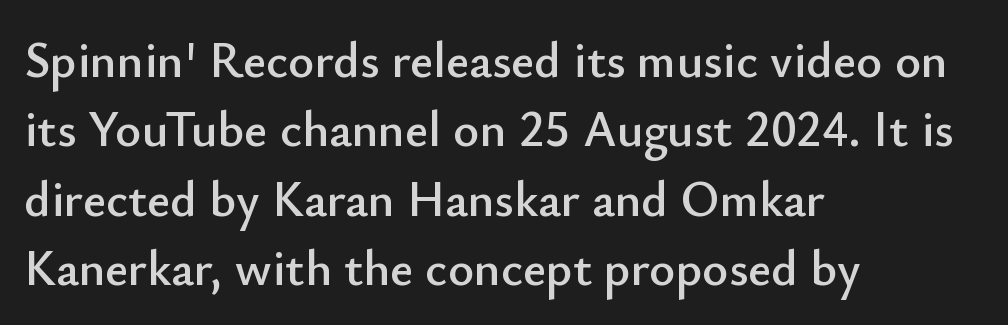
Q: Is the text italic (slanted)? A: No, it is upright.
Q: Is the typeface a serif or a sans-serif typeface? A: Sans-serif.
Q: Is the text underlined? A: No.
Q: How is the paragraph aligned? A: Left-aligned.
Q: Is the spacing between letters normal or unusually wide? A: Normal.
Q: Is the spacing between lines tight, normal or loose? A: Normal.
Q: Width (condensed, normal, or wide)? A: Normal.
Q: Stroke contrast? A: Low.
Q: x-height? A: Small.
Q: Monospaced? A: No.
